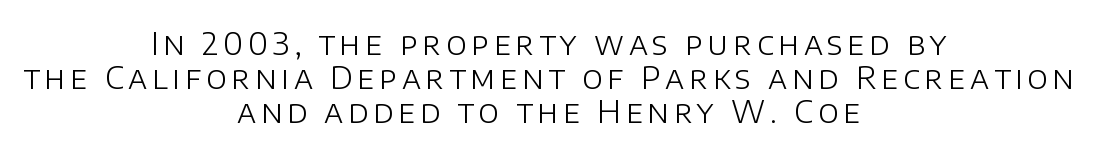
The image shows 31 px light sans-serif type, upright; set centered, tight line spacing (1.09x), not underlined; low stroke contrast and a large x-height.
